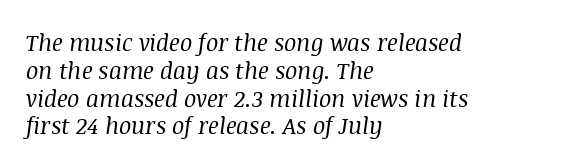
Q: Is the text bold? A: No.
Q: Is the text italic (slanted)? A: Yes, it leans right by about 8 degrees.
Q: Is the text underlined? A: No.
Q: How is the paragraph aligned? A: Left-aligned.
Q: Is the spacing between letters normal or unusually wide? A: Normal.
